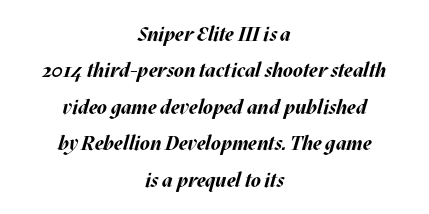
The image shows 20 px bold type, italic (leaning right); set centered, line spacing 1.82x, normal letter spacing, not underlined.
